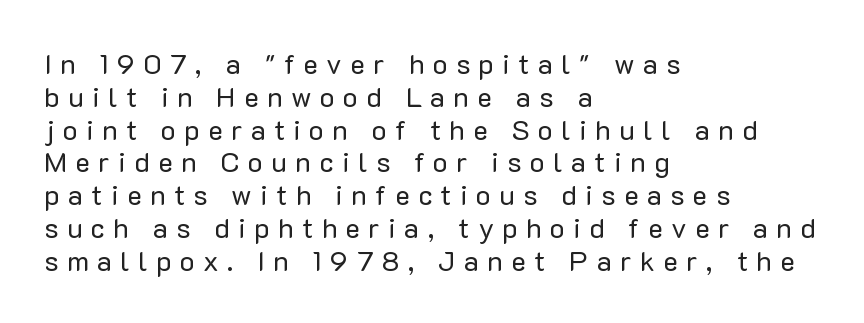
Q: Is the text bold? A: No.
Q: Is the text italic (slanted)? A: No, it is upright.
Q: Is the typeface a serif or a sans-serif typeface? A: Sans-serif.
Q: Is the text underlined? A: No.
Q: How is the paragraph aligned? A: Left-aligned.
Q: Is the spacing between letters normal or unusually wide? A: Unusually wide.
Q: Width (condensed, normal, or wide)? A: Normal.
Q: Stroke contrast? A: Low.
Q: x-height? A: Medium.
Q: Monospaced? A: No.
